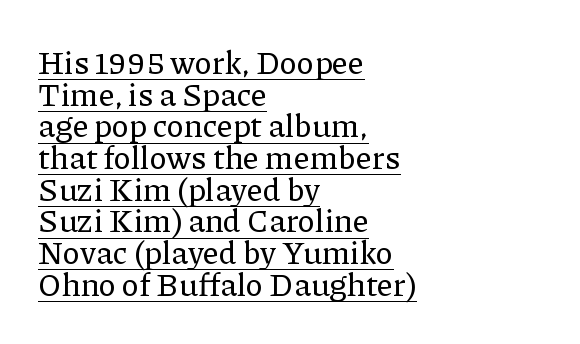
The image shows 32 px serif type, upright; set left-aligned, tight line spacing (0.99x), normal letter spacing, underlined; low stroke contrast and a medium x-height.
